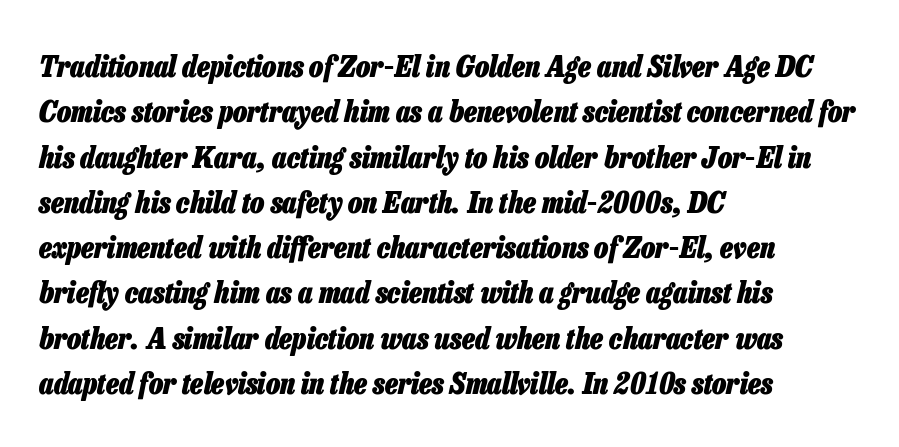
The image shows 30 px heavy, condensed type, italic (leaning right); set left-aligned, normal line spacing (1.51x), normal letter spacing, not underlined; low stroke contrast and a medium x-height.
